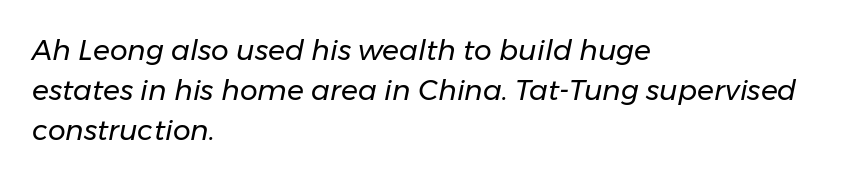
The vertical gap from one line to the next is medium. Notice how the passage keeps a crisp vertical edge on the left only. What stands out about the letter spacing? Nothing — it is the standard amount. Emphasis-style slanted type is in use.
